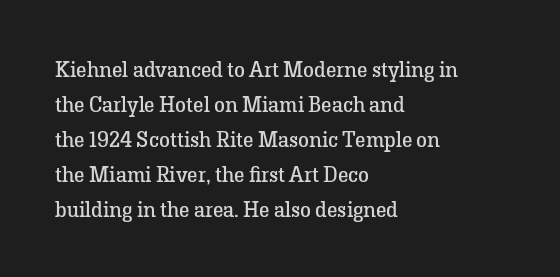
The image shows 22 px text type, upright; set left-aligned, normal line spacing (1.59x), normal letter spacing, not underlined.
